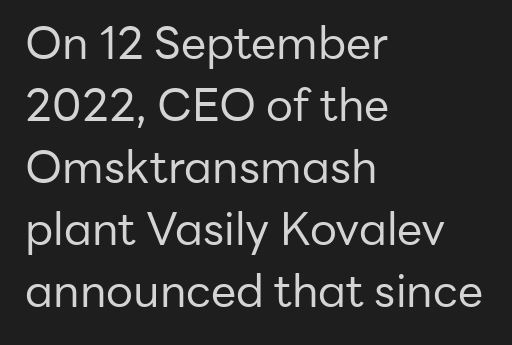
The image shows 45 px regular-weight sans-serif type, upright; set left-aligned, normal line spacing (1.38x), normal letter spacing, not underlined; low stroke contrast and a medium x-height.
